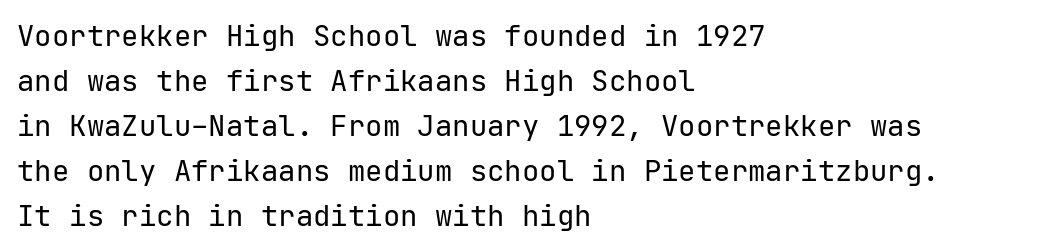
The image shows 29 px regular-weight sans-serif type, upright, monospaced; set left-aligned, normal line spacing (1.55x), normal letter spacing, not underlined; low stroke contrast and a medium x-height.
